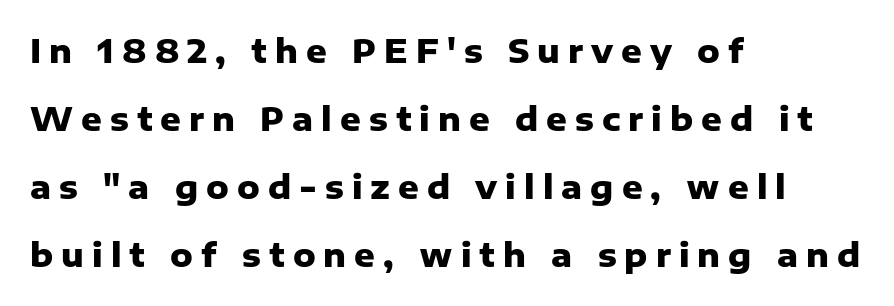
The strokes are fattened all the way to bold. A typesetter would mark this as roman, not italic. Examine the stroke ends and you'll find no serifs. The rendering uses a large line-height, opening up the rows. Teacher's note: observe the even left margin — that is flush-left alignment.
